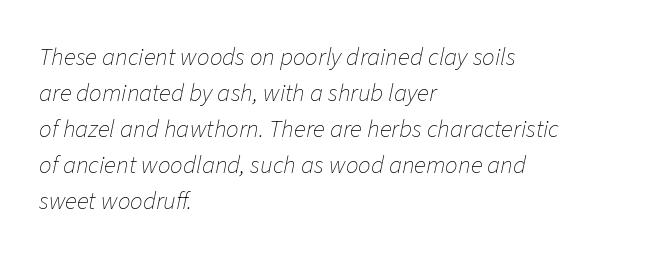
The image shows 25 px text type, italic (leaning right); set left-aligned, normal line spacing (1.44x), normal letter spacing, not underlined.
